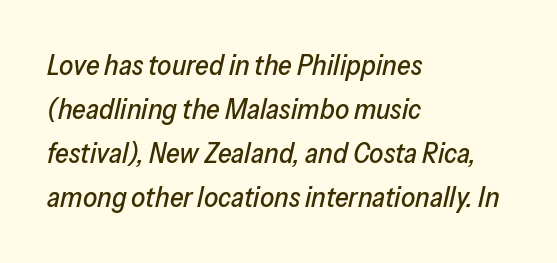
Observe the ordinary spacing: letters are neighbours, not strangers. Line starts are locked; line ends wander. The font's italic variant was chosen for this text. The block of text has a typical density, with ordinary space between rows. Think of a printed novel: that variable character pitch is what you see here. A clean baseline with only descenders dipping below it.
